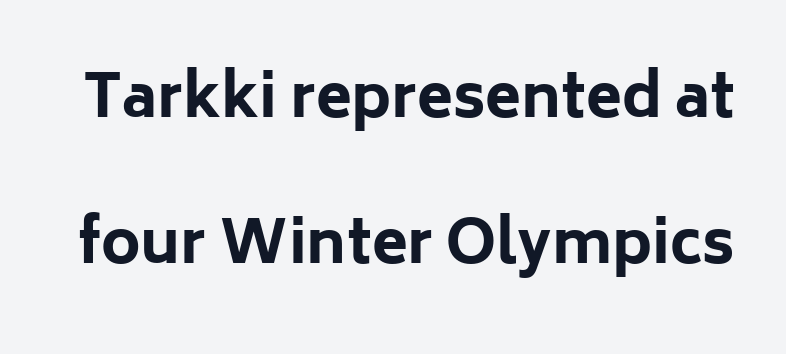
Underline: absent. Reading down the column, the eye jumps a long way to each next line. Nobody touched the tracking dial on this one. Spacing verdict: proportional, widths tailored to each character. A typesetter would mark this as roman, not italic. This is sans-serif lettering, the kind often seen on screens and signage.
